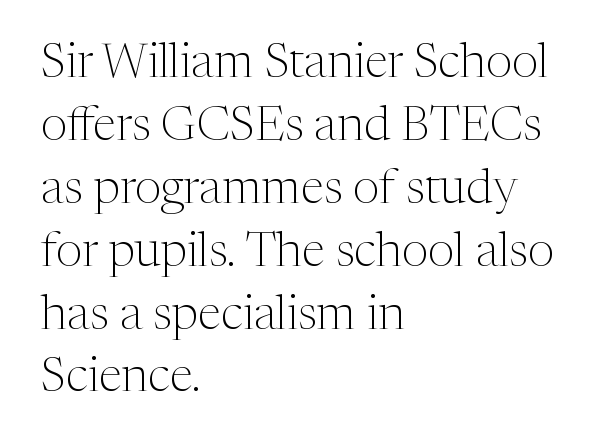
The letters advance in unequal steps, a hallmark of proportional type. Letterform terminals end in serifs throughout the passage. In terms of posture, this sample is upright. Counters stay open thanks to moderate or lighter strokes. Any mark beneath the type? The region is blank.
